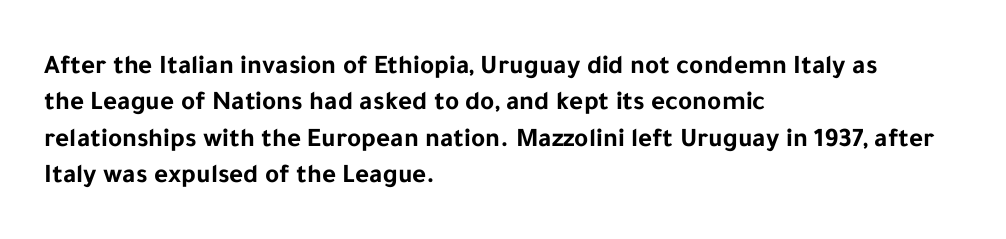
Q: Is the text bold? A: Yes.
Q: Is the text italic (slanted)? A: No, it is upright.
Q: Is the text underlined? A: No.
Q: How is the paragraph aligned? A: Left-aligned.
Q: Is the spacing between letters normal or unusually wide? A: Normal.
Q: Is the spacing between lines tight, normal or loose? A: Normal.
